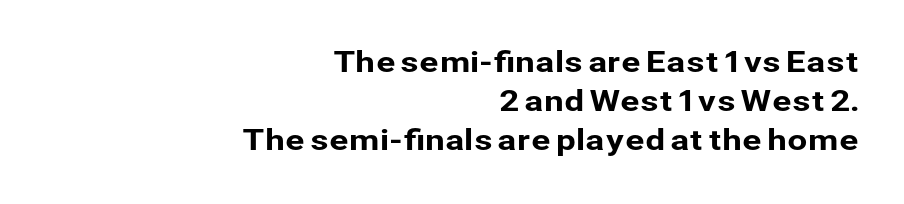
The image shows 29 px sans-serif type, upright; set right-aligned, normal line spacing (1.35x), normal letter spacing, not underlined; low stroke contrast and a medium x-height.
